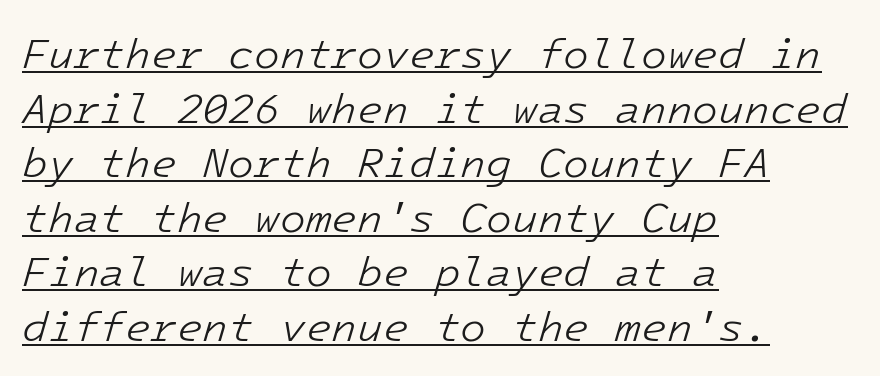
{"italic": "yes", "lean": "right", "slant_degrees": 16, "bold": "no", "weight": "light", "width": "normal", "stroke_contrast": "low", "x_height": "medium", "monospaced": "yes", "underline": "yes", "align": "left", "line_spacing": "normal", "line_spacing_ratio": 1.3, "letter_spacing": "normal", "letter_spacing_em": 0.0, "glyph_px": 42}
